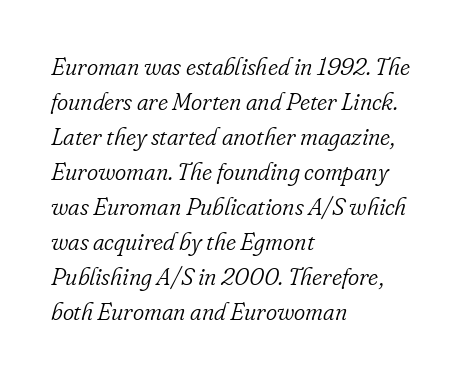
{"italic": "yes", "lean": "right", "slant_degrees": 16, "bold": "no", "underline": "no", "align": "left", "line_spacing": "normal", "line_spacing_ratio": 1.46, "letter_spacing": "normal", "letter_spacing_em": 0.0, "glyph_px": 24}
